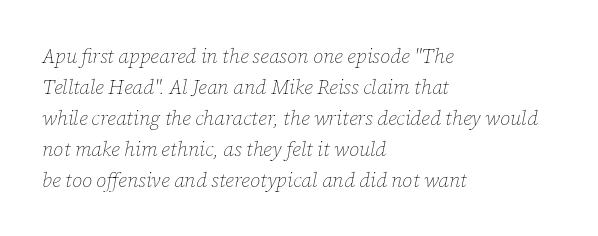
The image shows 20 px text type, italic (leaning right); set left-aligned, normal line spacing (1.55x), normal letter spacing, not underlined.
